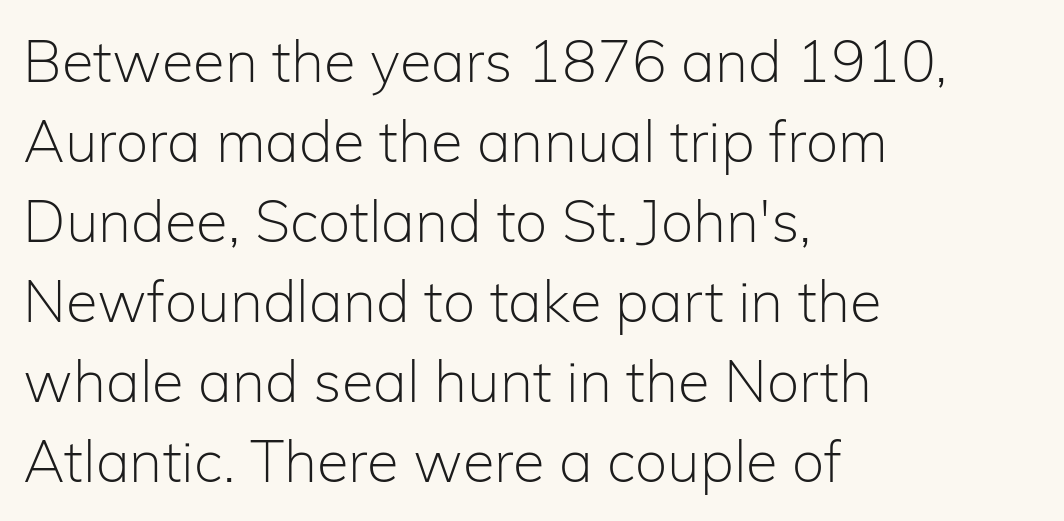
The image shows 58 px light sans-serif type, upright; set left-aligned, normal line spacing (1.38x), normal letter spacing, not underlined; low stroke contrast and a medium x-height.
